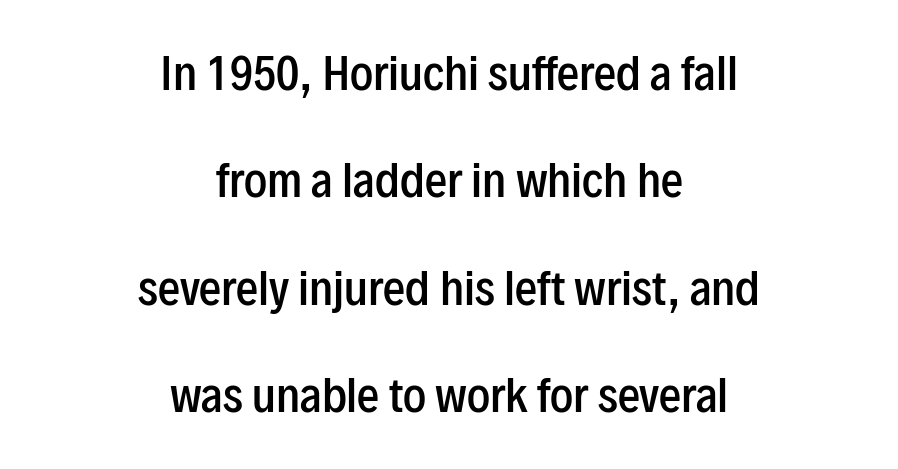
Q: Is the text bold? A: Semi-bold.
Q: Is the text italic (slanted)? A: No, it is upright.
Q: Is the typeface a serif or a sans-serif typeface? A: Sans-serif.
Q: Is the text underlined? A: No.
Q: How is the paragraph aligned? A: Centered.
Q: Is the spacing between letters normal or unusually wide? A: Normal.
Q: Is the spacing between lines tight, normal or loose? A: Loose.
Q: Width (condensed, normal, or wide)? A: Condensed.
Q: Stroke contrast? A: Low.
Q: x-height? A: Medium.
Q: Monospaced? A: No.
